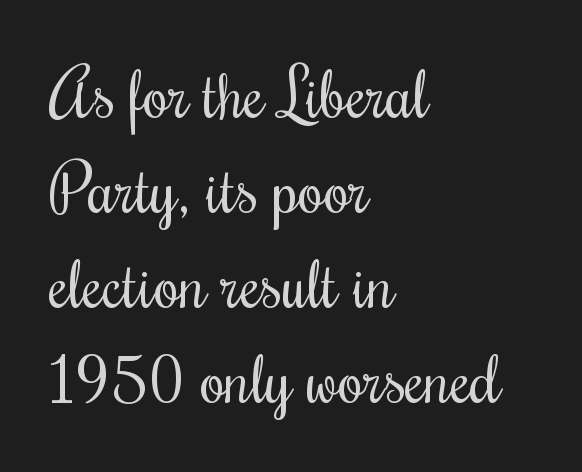
The face used here is proportionally spaced, like ordinary book or web type. Each line starts at the same left margin while the right side varies. Does extra space separate the letters? No, they use regular spacing.
